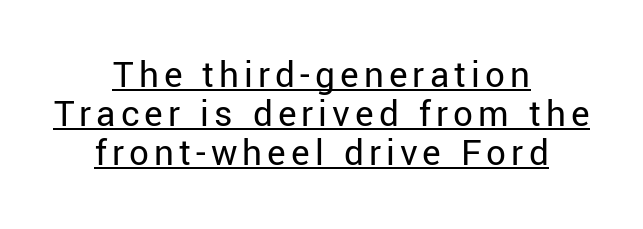
Q: Is the text bold? A: No.
Q: Is the text italic (slanted)? A: No, it is upright.
Q: Is the typeface a serif or a sans-serif typeface? A: Sans-serif.
Q: Is the text underlined? A: Yes.
Q: How is the paragraph aligned? A: Centered.
Q: Is the spacing between lines tight, normal or loose? A: Tight.
Q: Width (condensed, normal, or wide)? A: Normal.
Q: Stroke contrast? A: Low.
Q: x-height? A: Medium.
Q: Monospaced? A: No.
